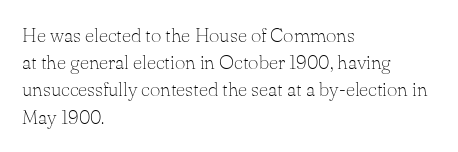
Q: Is the text bold? A: No.
Q: Is the text italic (slanted)? A: No, it is upright.
Q: Is the text underlined? A: No.
Q: How is the paragraph aligned? A: Left-aligned.
Q: Is the spacing between letters normal or unusually wide? A: Normal.
Q: Is the spacing between lines tight, normal or loose? A: Normal.
